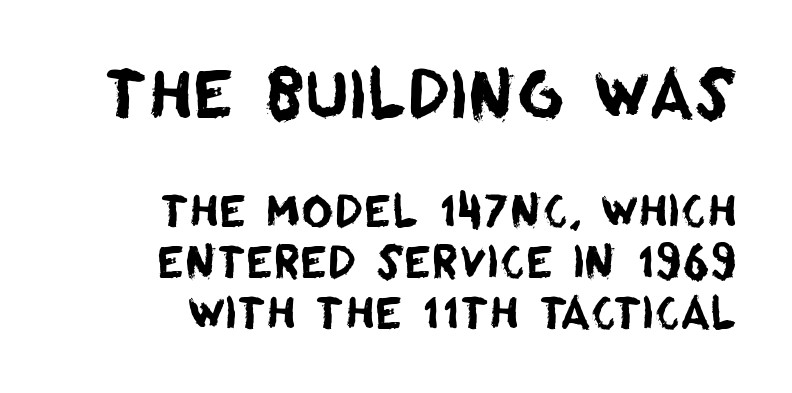
Q: Is the typeface a serif or a sans-serif typeface? A: Sans-serif.
Q: Is the text underlined? A: No.
Q: How is the paragraph aligned? A: Right-aligned.
Q: Is the spacing between letters normal or unusually wide? A: Normal.
Q: Which block of text is set in a larger size, the first (top) or the second (bottom)? A: The first (top) one.
Q: Width (condensed, normal, or wide)? A: Normal.
Q: Stroke contrast? A: Low.
Q: x-height? A: Large.
Q: Monospaced? A: No.
